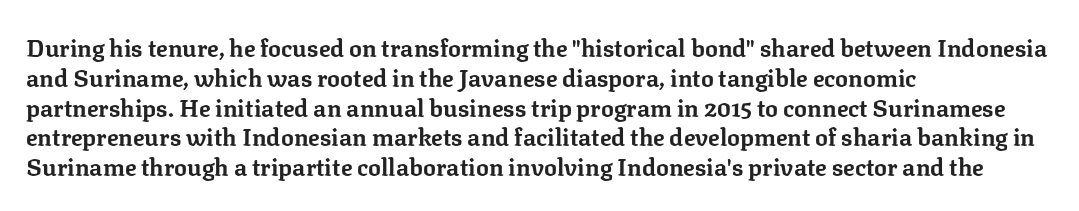
The image shows 24 px bold type, upright; set left-aligned, line spacing 1.24x, normal letter spacing, not underlined.
